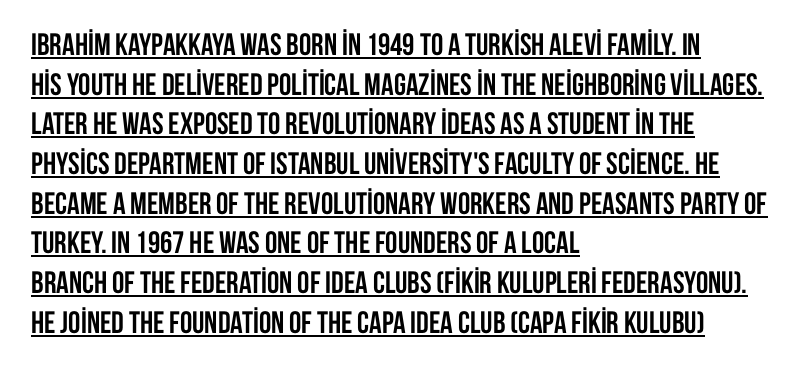
The image shows 31 px semibold, condensed sans-serif type, upright; set left-aligned, normal line spacing (1.28x), normal letter spacing, underlined; low stroke contrast and a large x-height.
